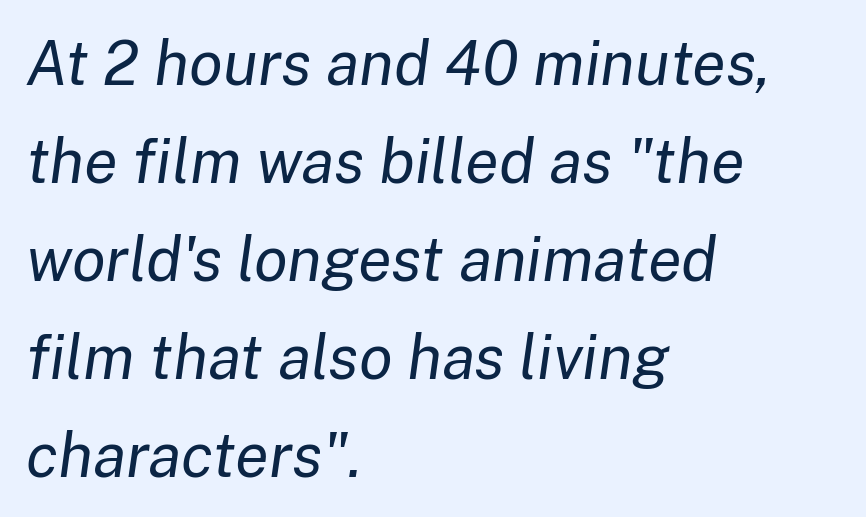
Q: Is the text bold? A: No.
Q: Is the text italic (slanted)? A: Yes, it leans right by about 8 degrees.
Q: Is the text underlined? A: No.
Q: How is the paragraph aligned? A: Left-aligned.
Q: Is the spacing between letters normal or unusually wide? A: Normal.
Q: Is the spacing between lines tight, normal or loose? A: Normal.
Q: Width (condensed, normal, or wide)? A: Normal.
Q: Stroke contrast? A: Low.
Q: x-height? A: Medium.
Q: Monospaced? A: No.
